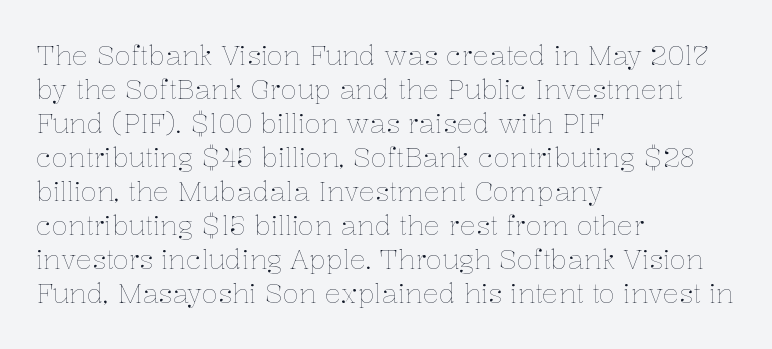
{"italic": "no", "bold": "no", "underline": "no", "align": "left", "line_spacing": "normal", "line_spacing_ratio": 1.26, "letter_spacing": "normal", "letter_spacing_em": 0.0, "glyph_px": 27}
